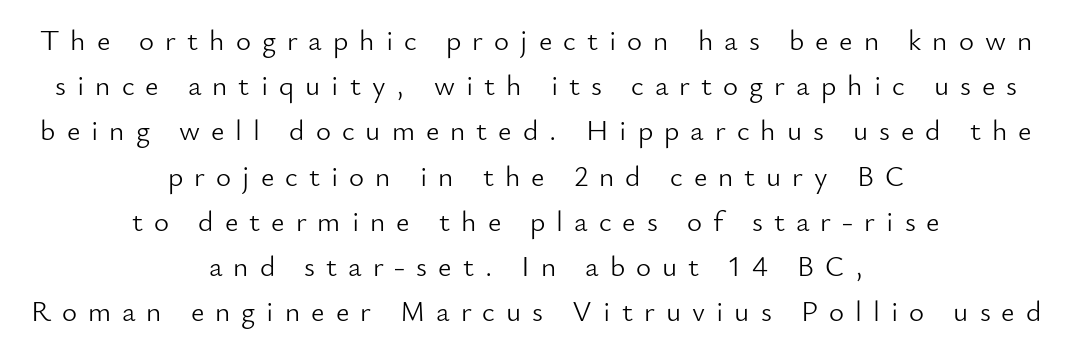
The image shows 29 px light sans-serif type, upright; set centered, normal line spacing (1.56x), unusually wide letter spacing (+0.38 em), not underlined; low stroke contrast and a small x-height.
